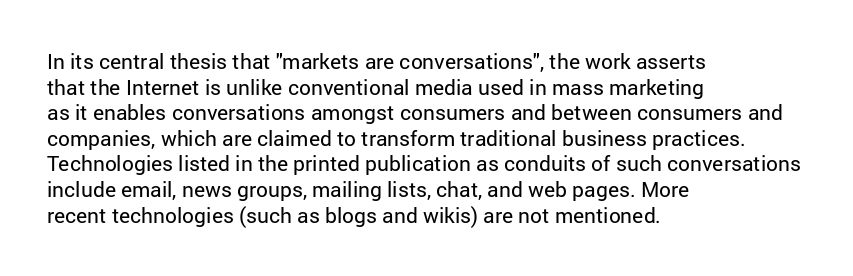
Q: Is the text bold? A: No.
Q: Is the text italic (slanted)? A: No, it is upright.
Q: Is the text underlined? A: No.
Q: How is the paragraph aligned? A: Left-aligned.
Q: Is the spacing between letters normal or unusually wide? A: Normal.
